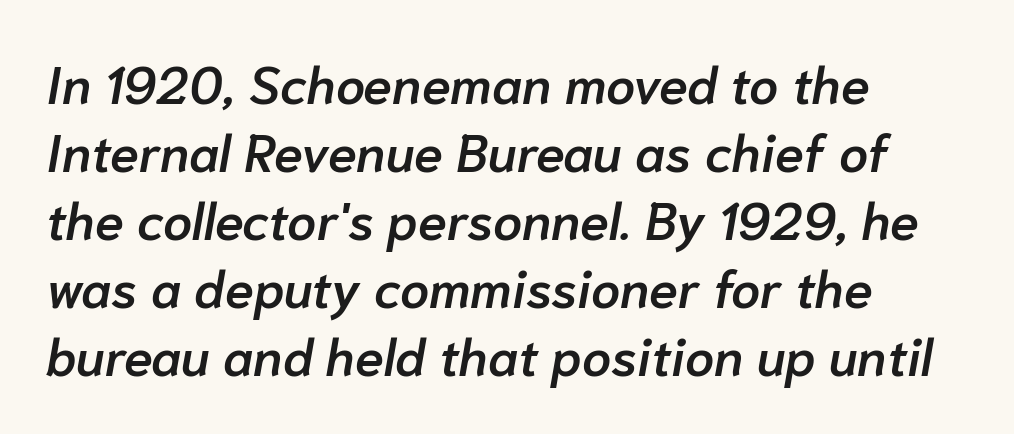
The image shows 52 px semibold type, italic (leaning right); set left-aligned, normal line spacing (1.31x), normal letter spacing, not underlined; low stroke contrast and a medium x-height.
